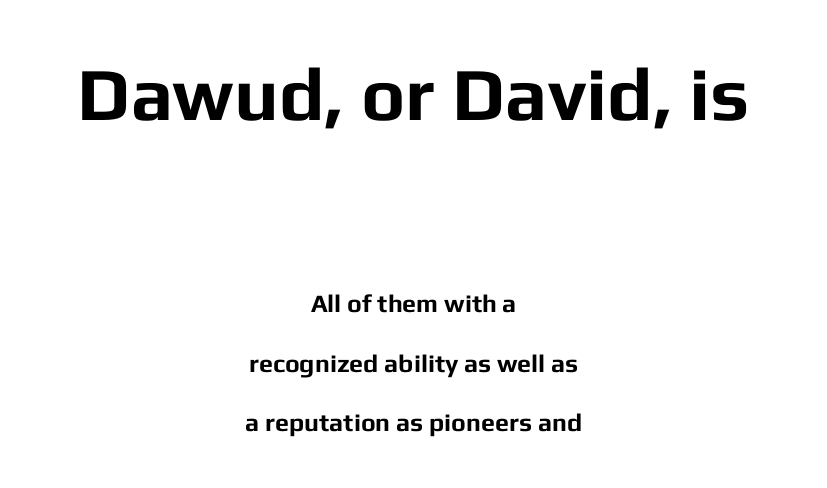
{"serif": "no", "italic": "no", "bold": "yes", "weight": "bold", "width": "normal", "stroke_contrast": "low", "x_height": "medium", "monospaced": "no", "underline": "no", "align": "center", "line_spacing": "loose", "line_spacing_ratio": 2.38, "letter_spacing": "normal", "letter_spacing_em": 0.0, "larger_block": "first", "size_ratio": 3.0, "glyph_px": 75}
